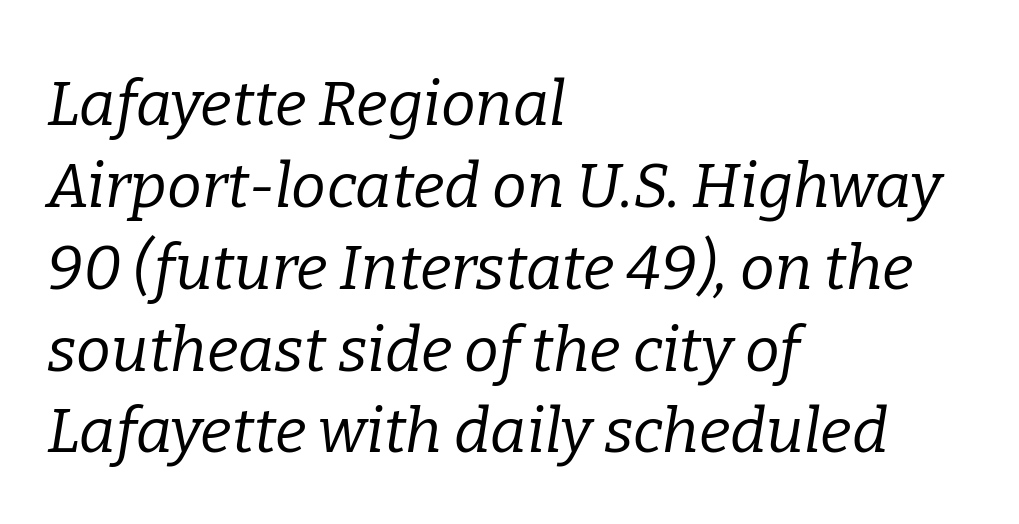
{"serif": "yes", "italic": "yes", "lean": "right", "slant_degrees": 9, "bold": "no", "weight": "regular", "width": "normal", "stroke_contrast": "low", "x_height": "medium", "monospaced": "no", "underline": "no", "align": "left", "line_spacing": "normal", "line_spacing_ratio": 1.32, "letter_spacing": "normal", "letter_spacing_em": 0.0, "glyph_px": 62}
